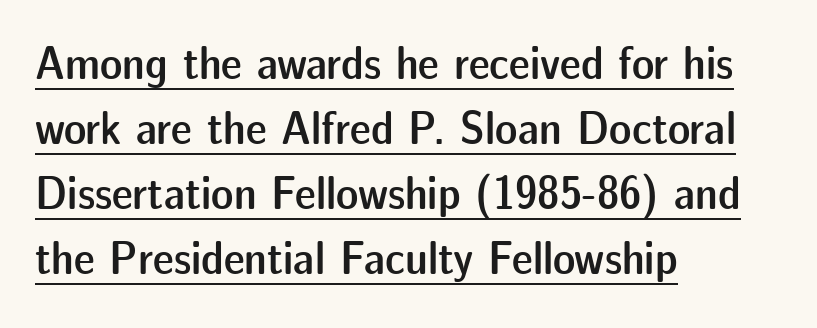
The image shows 47 px semibold sans-serif type, upright; set left-aligned, normal line spacing (1.38x), normal letter spacing, underlined; low stroke contrast and a medium x-height.
